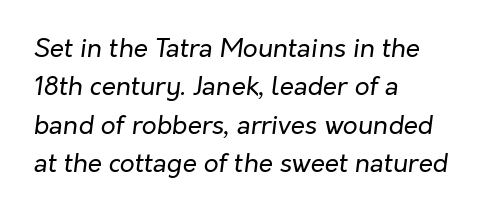
The rows are spaced the way most documents space them. These lines were composed using italics. No extra ink here — the face is not bold. Plain, unruled lines of type. Does extra space separate the letters? No, they use regular spacing. The lines in this sample share a left origin and differ only in where they stop.
